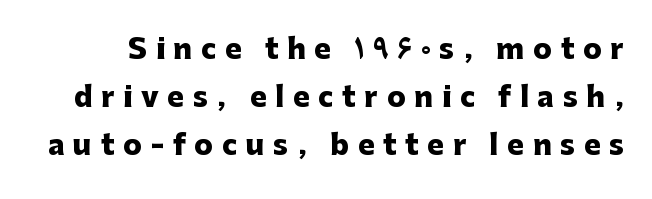
Q: Is the text bold? A: Yes.
Q: Is the text italic (slanted)? A: No, it is upright.
Q: Is the typeface a serif or a sans-serif typeface? A: Sans-serif.
Q: Is the text underlined? A: No.
Q: Is the spacing between letters normal or unusually wide? A: Unusually wide.
Q: Width (condensed, normal, or wide)? A: Normal.
Q: Stroke contrast? A: Low.
Q: x-height? A: Medium.
Q: Monospaced? A: No.
